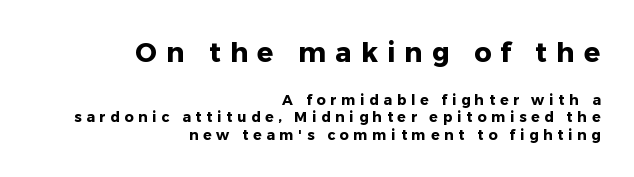
Q: Is the text bold? A: Yes.
Q: Is the text italic (slanted)? A: No, it is upright.
Q: Is the text underlined? A: No.
Q: How is the paragraph aligned? A: Right-aligned.
Q: Is the spacing between letters normal or unusually wide? A: Unusually wide.
Q: Is the spacing between lines tight, normal or loose? A: Normal.
Q: Which block of text is set in a larger size, the first (top) or the second (bottom)? A: The first (top) one.
